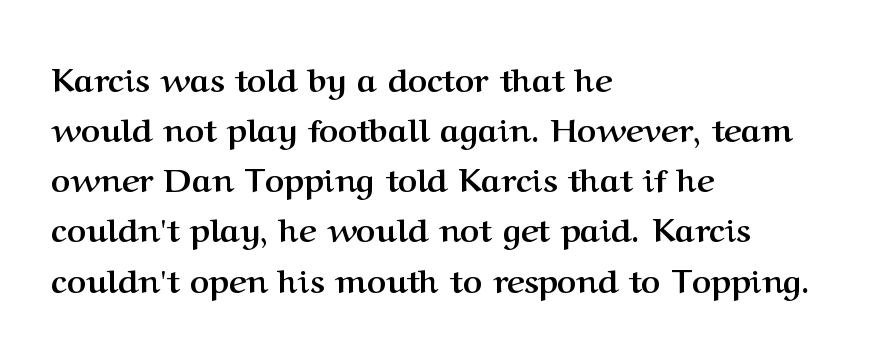
Q: Is the text bold? A: Yes.
Q: Is the text italic (slanted)? A: No, it is upright.
Q: Is the typeface a serif or a sans-serif typeface? A: Serif.
Q: Is the text underlined? A: No.
Q: How is the paragraph aligned? A: Left-aligned.
Q: Is the spacing between letters normal or unusually wide? A: Normal.
Q: Is the spacing between lines tight, normal or loose? A: Normal.
Q: Width (condensed, normal, or wide)? A: Normal.
Q: Stroke contrast? A: Medium.
Q: x-height? A: Medium.
Q: Monospaced? A: No.
